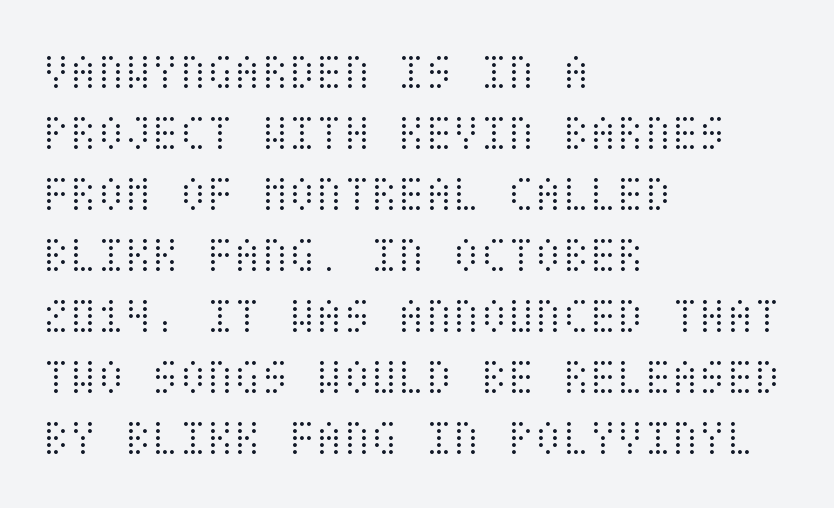
These lines are set flush left with a ragged right edge. Designer's note — italics off, roman on. Clear beneath every line of the passage. Is this a heavy cut? Hardly; it is regular or lighter. In terms of letterspacing, this is plain default setting.
